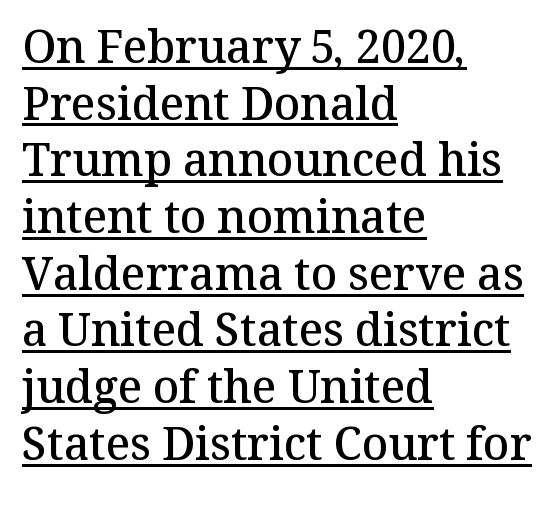
{"serif": "yes", "italic": "no", "bold": "semi", "weight": "semibold", "width": "normal", "stroke_contrast": "medium", "x_height": "medium", "monospaced": "no", "underline": "yes", "align": "left", "line_spacing": "normal", "line_spacing_ratio": 1.26, "letter_spacing": "normal", "letter_spacing_em": 0.0, "glyph_px": 45}
